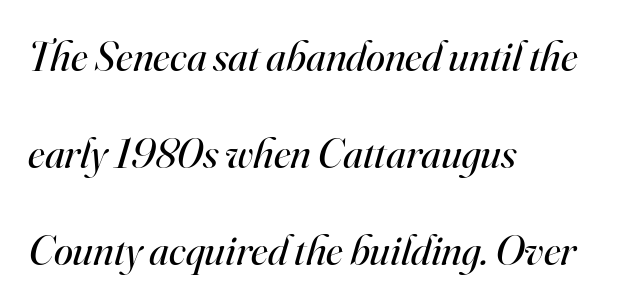
The image shows 43 px regular-weight serif type, italic (leaning right); set left-aligned, loose line spacing (2.26x), normal letter spacing, not underlined; high stroke contrast and a small x-height.
